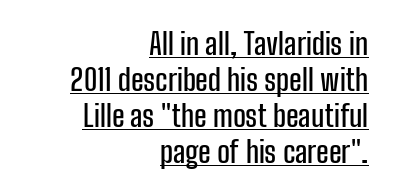
{"serif": "no", "italic": "no", "width": "condensed", "stroke_contrast": "low", "x_height": "medium", "monospaced": "no", "underline": "yes", "align": "right", "line_spacing_ratio": 1.2, "letter_spacing": "normal", "letter_spacing_em": 0.0, "glyph_px": 30}
